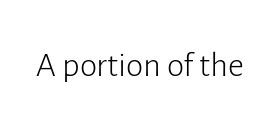
A typesetter would label this face a sans. A roman cut, with each character standing at attention. Type without underlining. Proportional: the letters do not fall into vertical columns. The characters are drawn with everyday or finer stroke widths.
